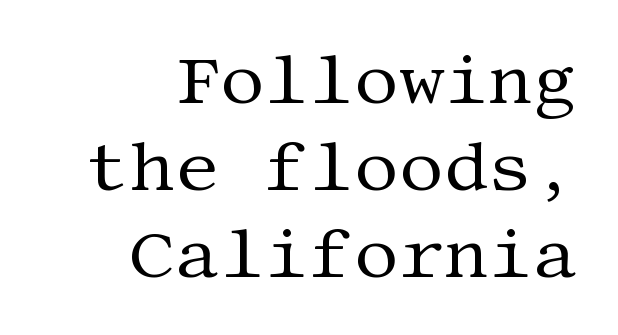
Q: Is the text bold? A: No.
Q: Is the text italic (slanted)? A: No, it is upright.
Q: Is the typeface a serif or a sans-serif typeface? A: Serif.
Q: Is the text underlined? A: No.
Q: How is the paragraph aligned? A: Right-aligned.
Q: Is the spacing between letters normal or unusually wide? A: Normal.
Q: Width (condensed, normal, or wide)? A: Normal.
Q: Stroke contrast? A: Medium.
Q: x-height? A: Large.
